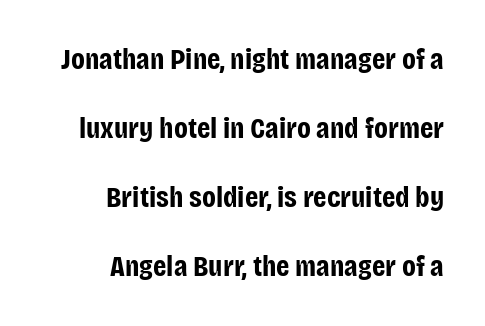
The passage shown is typeset with a sans-serif family. These lines are rendered in a variable-pitch font. The gap between lines stays unmarked. Which margin do the lines hug? The right one — the left edge is uneven. Italic? Not at all — the glyphs are vertical.
